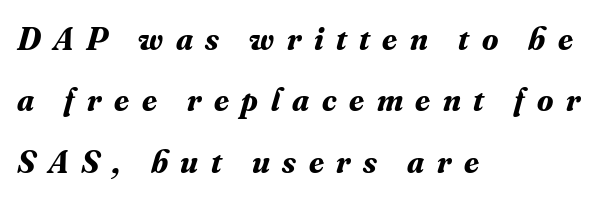
The image shows 33 px bold serif type, italic (leaning right); set left-aligned, line spacing 1.86x, unusually wide letter spacing (+0.38 em), not underlined; medium stroke contrast and a small x-height.
